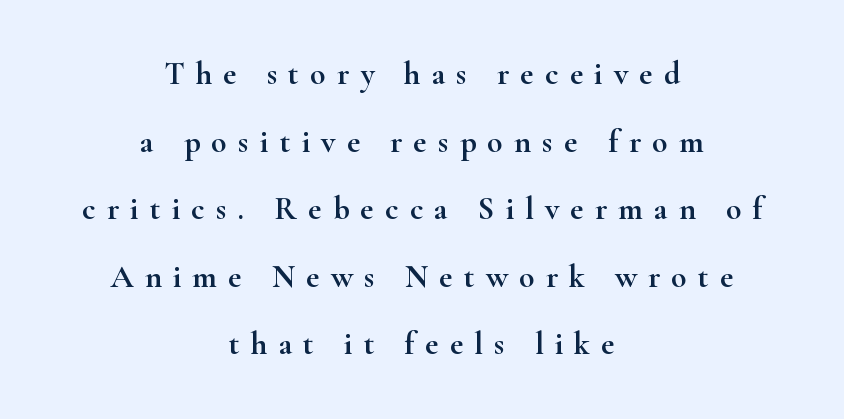
Glyph-to-glyph distance is far greater than everyday printed text. Only glyphs here, with clear space below each row. Proportional: the letters do not fall into vertical columns. Leading: increased. Observe the serifs anchoring each vertical stroke in this sample. Posture: vertical.
